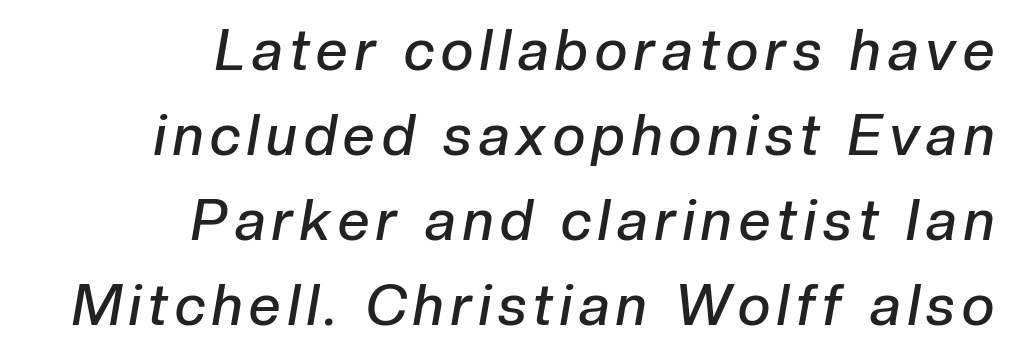
{"italic": "yes", "lean": "right", "slant_degrees": 10, "bold": "semi", "weight": "semibold", "width": "normal", "stroke_contrast": "low", "x_height": "medium", "monospaced": "no", "underline": "no", "align": "right", "line_spacing": "normal", "line_spacing_ratio": 1.52, "glyph_px": 56}
